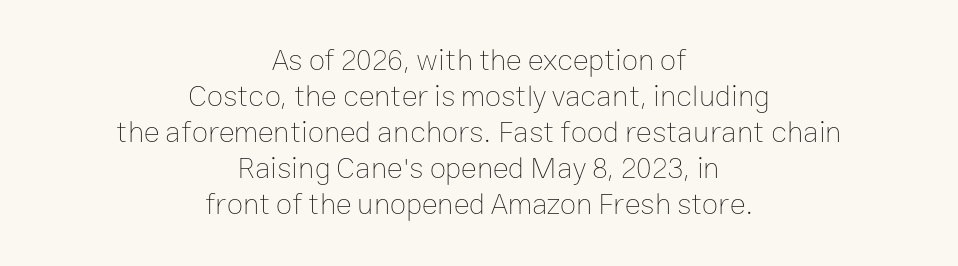
The image shows 30 px thin type, upright; set centered, line spacing 1.2x, normal letter spacing, not underlined; low stroke contrast and a medium x-height.
